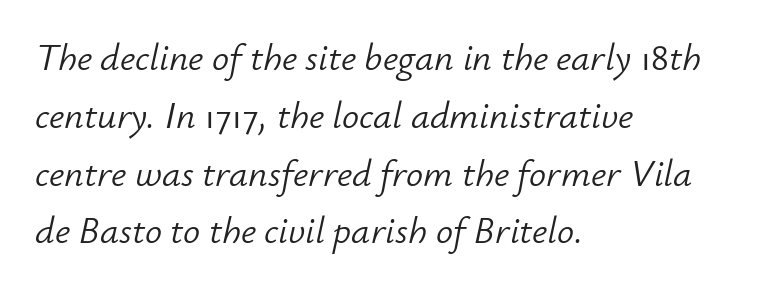
{"italic": "yes", "lean": "right", "slant_degrees": 12, "bold": "no", "weight": "light", "width": "normal", "stroke_contrast": "low", "x_height": "small", "monospaced": "no", "underline": "no", "align": "left", "line_spacing": "normal", "line_spacing_ratio": 1.52, "letter_spacing": "normal", "letter_spacing_em": 0.0, "glyph_px": 38}
